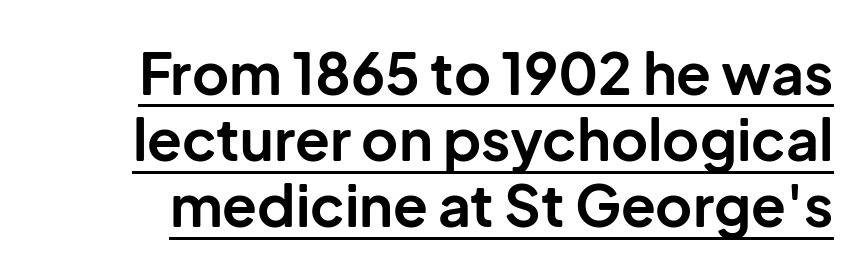
{"serif": "no", "italic": "no", "bold": "yes", "weight": "bold", "width": "normal", "stroke_contrast": "low", "x_height": "medium", "monospaced": "no", "underline": "yes", "line_spacing_ratio": 1.16, "letter_spacing": "normal", "letter_spacing_em": 0.0, "glyph_px": 57}
